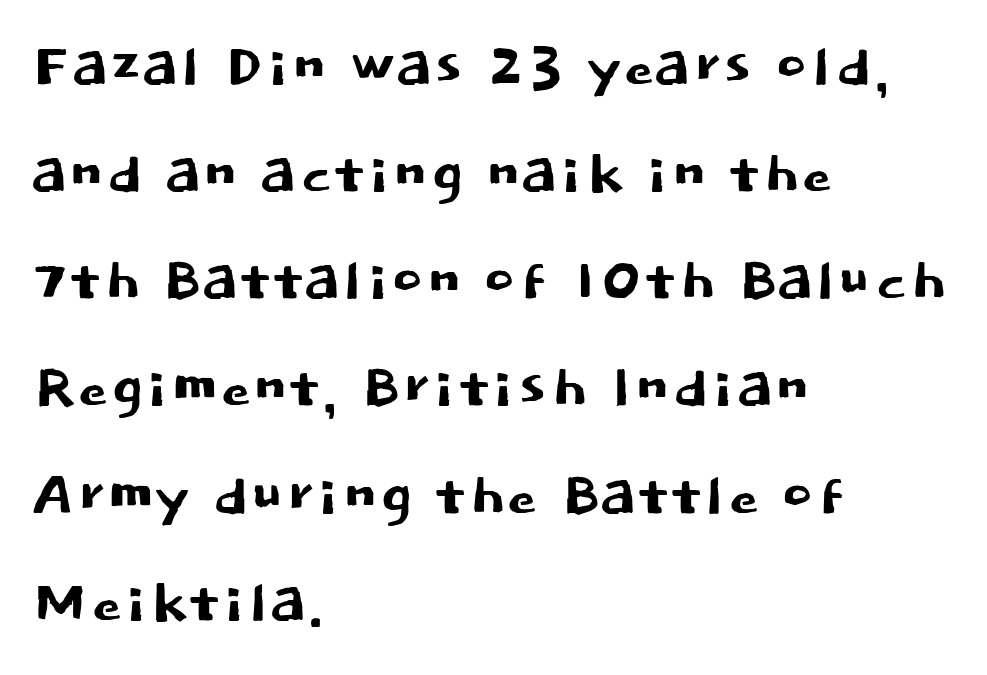
Q: Is the text italic (slanted)? A: No, it is upright.
Q: Is the typeface a serif or a sans-serif typeface? A: Sans-serif.
Q: Is the text underlined? A: No.
Q: How is the paragraph aligned? A: Left-aligned.
Q: Is the spacing between letters normal or unusually wide? A: Normal.
Q: Is the spacing between lines tight, normal or loose? A: Normal.
Q: Width (condensed, normal, or wide)? A: Normal.
Q: Stroke contrast? A: Low.
Q: x-height? A: Large.
Q: Monospaced? A: No.
